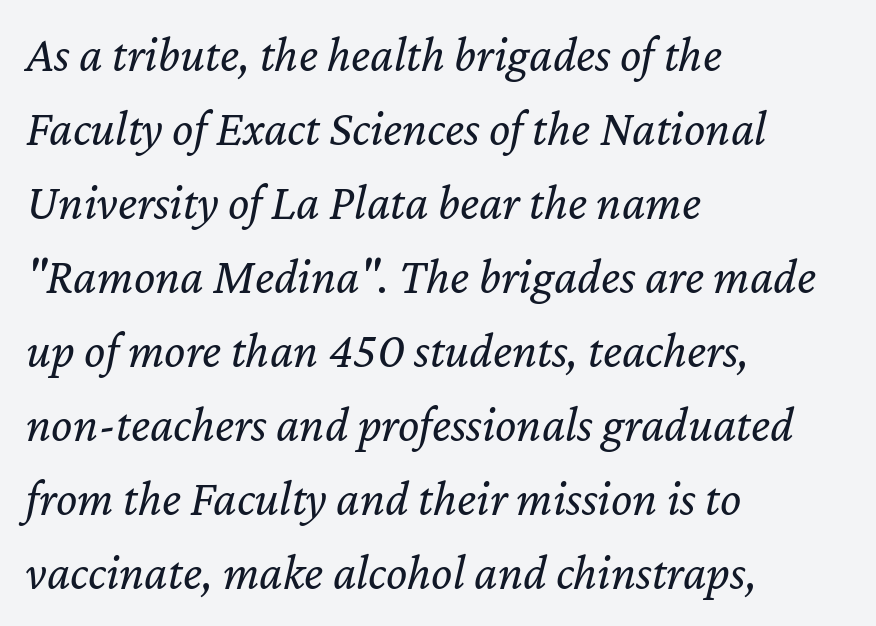
Q: Is the text bold? A: No.
Q: Is the text italic (slanted)? A: Yes, it leans right by about 12 degrees.
Q: Is the text underlined? A: No.
Q: How is the paragraph aligned? A: Left-aligned.
Q: Is the spacing between letters normal or unusually wide? A: Normal.
Q: Is the spacing between lines tight, normal or loose? A: Normal.
Q: Width (condensed, normal, or wide)? A: Normal.
Q: Stroke contrast? A: Low.
Q: x-height? A: Medium.
Q: Monospaced? A: No.
